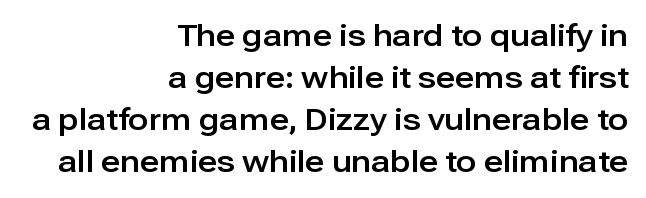
{"serif": "no", "italic": "no", "width": "normal", "stroke_contrast": "low", "x_height": "medium", "monospaced": "no", "underline": "no", "align": "right", "line_spacing": "normal", "line_spacing_ratio": 1.4, "letter_spacing": "normal", "letter_spacing_em": 0.0, "glyph_px": 30}
